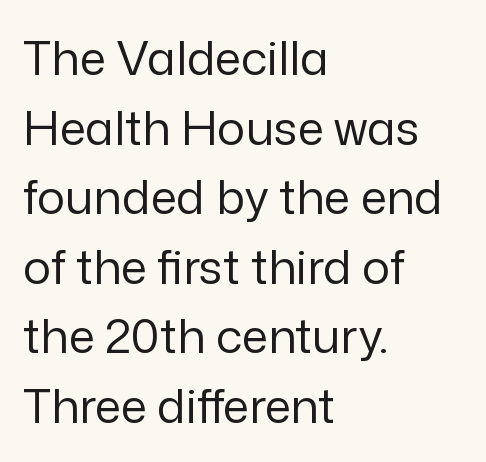
{"serif": "no", "italic": "no", "bold": "no", "weight": "regular", "width": "normal", "stroke_contrast": "low", "x_height": "medium", "monospaced": "no", "underline": "no", "align": "left", "line_spacing": "normal", "line_spacing_ratio": 1.48, "letter_spacing": "normal", "letter_spacing_em": 0.0, "glyph_px": 47}
